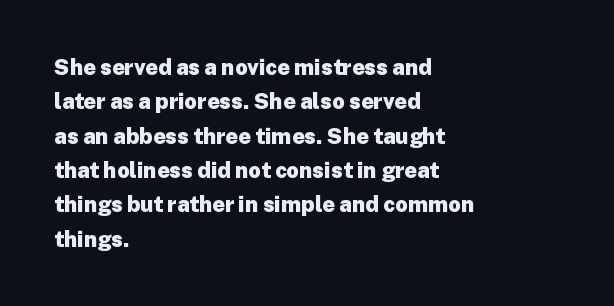
Q: Is the text bold? A: Yes.
Q: Is the text italic (slanted)? A: No, it is upright.
Q: Is the text underlined? A: No.
Q: How is the paragraph aligned? A: Left-aligned.
Q: Is the spacing between letters normal or unusually wide? A: Normal.
Q: Is the spacing between lines tight, normal or loose? A: Normal.
